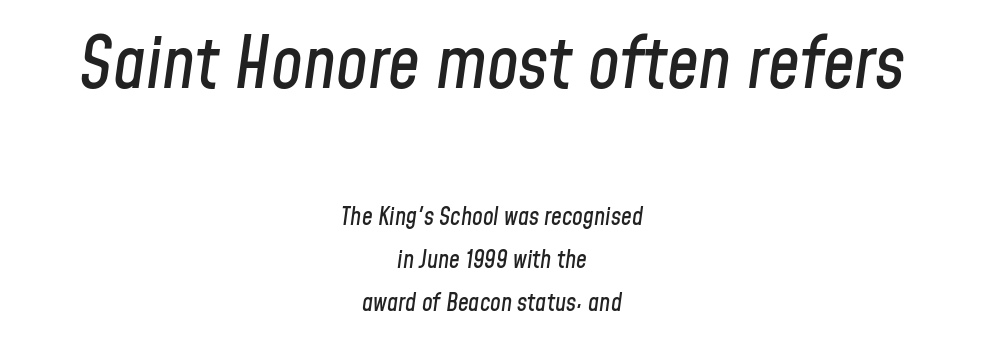
Q: Is the text italic (slanted)? A: Yes, it leans right by about 8 degrees.
Q: Is the text underlined? A: No.
Q: How is the paragraph aligned? A: Centered.
Q: Is the spacing between letters normal or unusually wide? A: Normal.
Q: Which block of text is set in a larger size, the first (top) or the second (bottom)? A: The first (top) one.
Q: Width (condensed, normal, or wide)? A: Condensed.
Q: Stroke contrast? A: Low.
Q: x-height? A: Medium.
Q: Monospaced? A: No.
